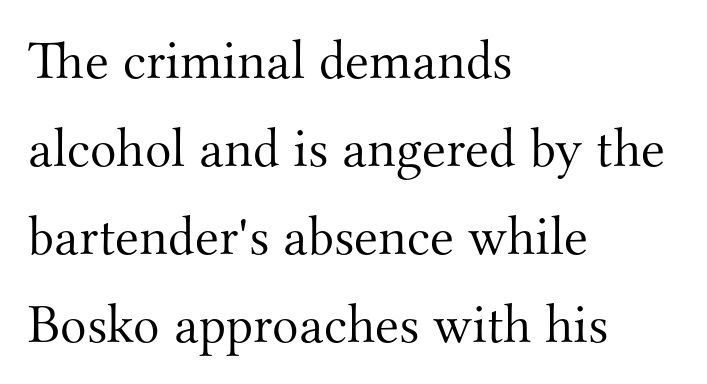
Type without underlining. Notice how the passage keeps a crisp vertical edge on the left only. A typesetter would call this proportional, since set widths differ per character. The lettering stays uniformly vertical, giving the passage a roman look. Vertical spacing — default. Old-style or modern, the face here clearly has serifs.
